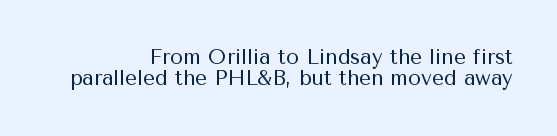
The image shows 21 px text type, upright; set right-aligned, tight line spacing (1.01x), normal letter spacing, not underlined.
